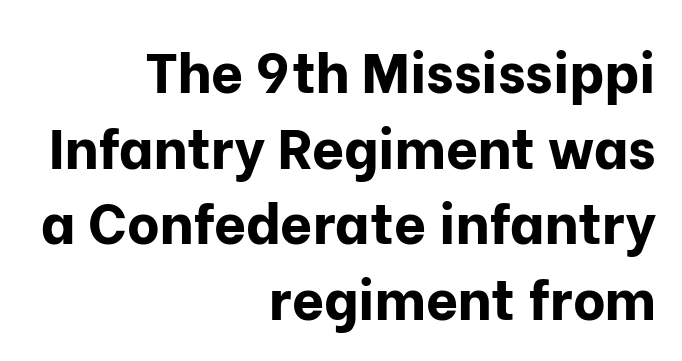
Q: Is the text bold? A: Yes.
Q: Is the text italic (slanted)? A: No, it is upright.
Q: Is the typeface a serif or a sans-serif typeface? A: Sans-serif.
Q: Is the text underlined? A: No.
Q: How is the paragraph aligned? A: Right-aligned.
Q: Is the spacing between letters normal or unusually wide? A: Normal.
Q: Is the spacing between lines tight, normal or loose? A: Normal.
Q: Width (condensed, normal, or wide)? A: Normal.
Q: Stroke contrast? A: Low.
Q: x-height? A: Medium.
Q: Monospaced? A: No.
